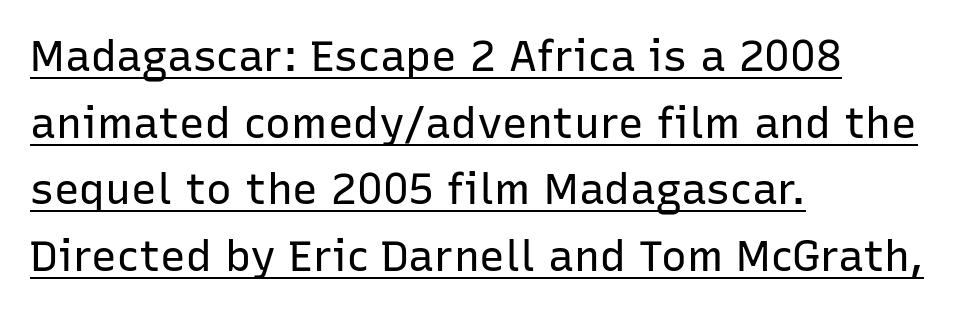
{"serif": "no", "italic": "no", "bold": "no", "weight": "regular", "width": "normal", "stroke_contrast": "low", "x_height": "medium", "monospaced": "no", "underline": "yes", "align": "left", "line_spacing": "normal", "line_spacing_ratio": 1.55, "letter_spacing": "normal", "letter_spacing_em": 0.0, "glyph_px": 43}
